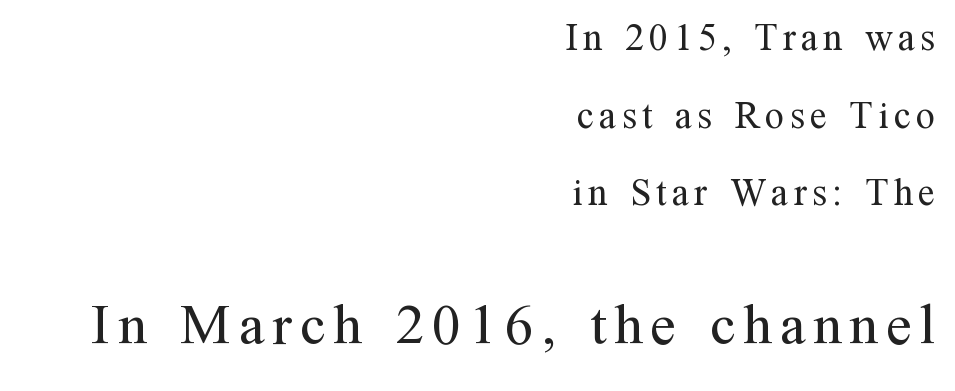
The image shows 57 px regular-weight serif type, upright; set right-aligned, loose line spacing (2.04x), not underlined; the second (bottom) block is 1.5x larger; medium stroke contrast and a medium x-height.
